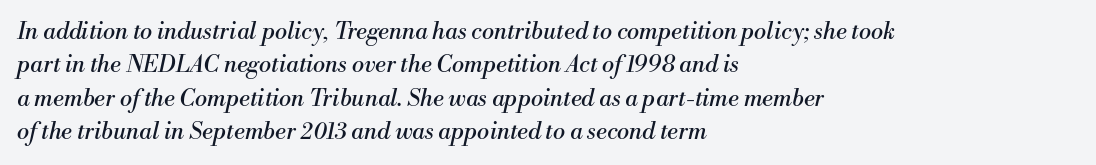
{"italic": "yes", "lean": "right", "slant_degrees": 13, "bold": "no", "underline": "no", "align": "left", "line_spacing": "normal", "line_spacing_ratio": 1.45, "letter_spacing": "normal", "letter_spacing_em": 0.0, "glyph_px": 23}
